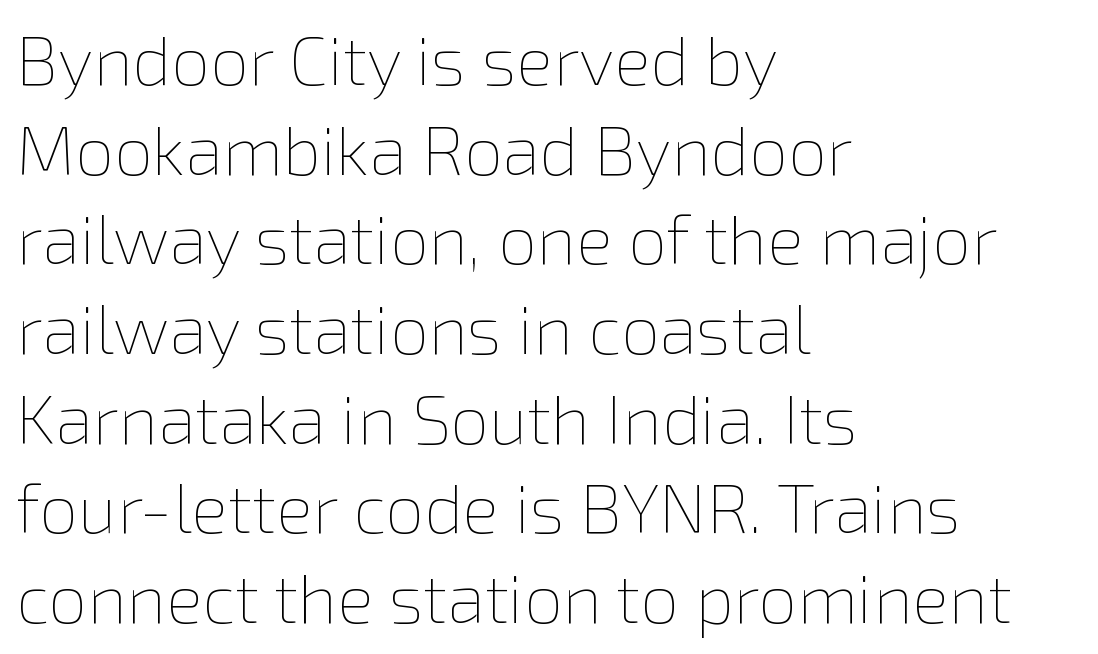
{"italic": "no", "bold": "no", "weight": "thin", "width": "normal", "stroke_contrast": "low", "x_height": "medium", "monospaced": "no", "underline": "no", "align": "left", "line_spacing": "normal", "line_spacing_ratio": 1.3, "letter_spacing": "normal", "letter_spacing_em": 0.0, "glyph_px": 69}
